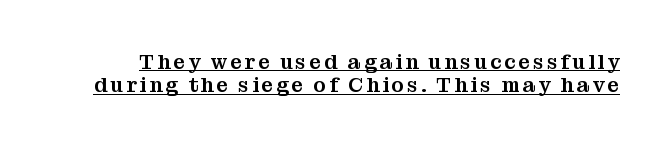
Q: Is the text italic (slanted)? A: No, it is upright.
Q: Is the text underlined? A: Yes.
Q: Is the spacing between lines tight, normal or loose? A: Tight.
